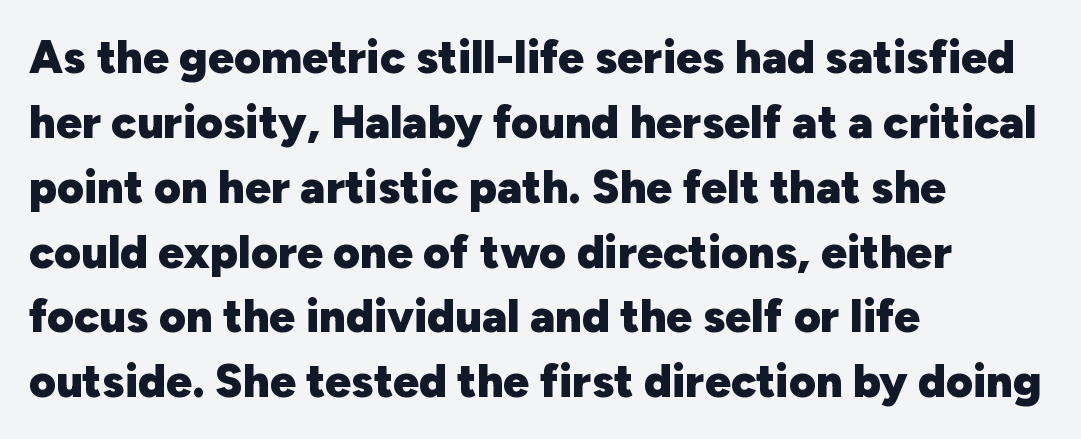
These lines are rendered in a variable-pitch font. Is there much room between lines? A standard amount, neither cramped nor airy. Here the glyphs are tracked normally, forming tight word shapes. The rendering shows plain stroke endings on the letterforms — a sans-serif design. Type without underlining.
